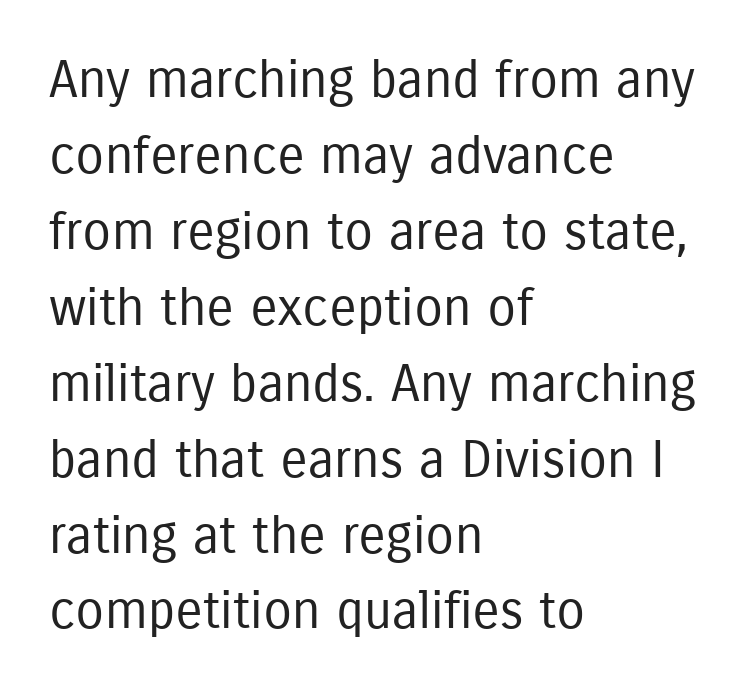
Q: Is the text bold? A: No.
Q: Is the text italic (slanted)? A: No, it is upright.
Q: Is the typeface a serif or a sans-serif typeface? A: Sans-serif.
Q: Is the text underlined? A: No.
Q: How is the paragraph aligned? A: Left-aligned.
Q: Is the spacing between letters normal or unusually wide? A: Normal.
Q: Is the spacing between lines tight, normal or loose? A: Normal.
Q: Width (condensed, normal, or wide)? A: Condensed.
Q: Stroke contrast? A: Low.
Q: x-height? A: Medium.
Q: Monospaced? A: No.
